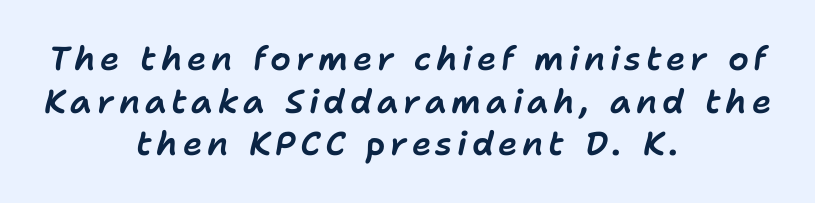
The image shows 33 px text type, italic (leaning right); set centered, normal line spacing (1.29x), not underlined; low stroke contrast and a medium x-height.
